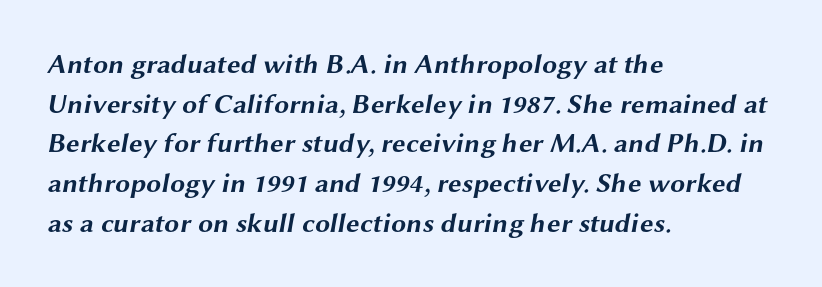
How heavy is the stroke? Heavy — this is a bold. Does the leading feel generous? No, just average. Clear beneath every line of the passage. In terms of letterspacing, this is plain default setting.
